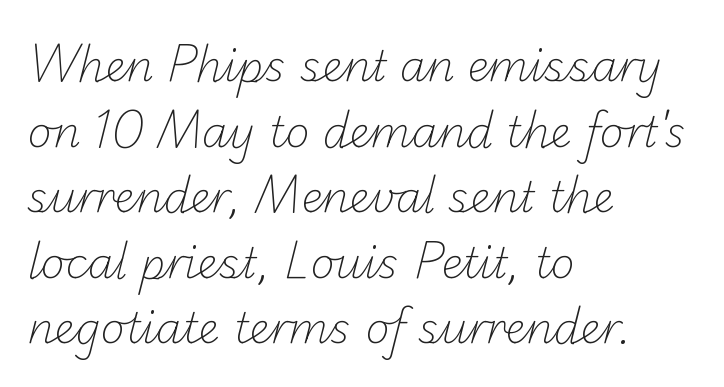
How are the letters spaced? Ordinarily, with no added tracking. Horizontal alignment here is leftward, the default for most running prose. Rule under the text: the space is simply empty. These lines are rendered in a variable-pitch font. The leading is moderate, giving the passage an even texture. Unlike a traditional serif, this face leaves its strokes unadorned.
